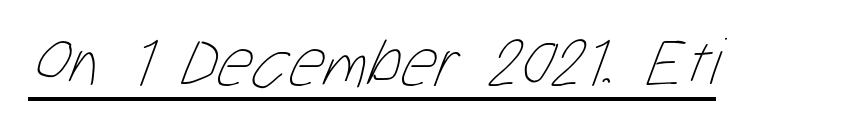
Observe the ordinary spacing: letters are neighbours, not strangers. Think of a printed novel: that variable character pitch is what you see here. Think standard paragraph weight, or any step lighter than that. Notice how a bar underscores the lettering throughout.
